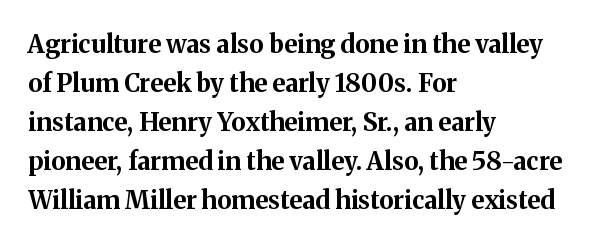
{"italic": "no", "bold": "yes", "underline": "no", "align": "left", "line_spacing": "normal", "line_spacing_ratio": 1.56, "letter_spacing": "normal", "letter_spacing_em": 0.0, "glyph_px": 25}
